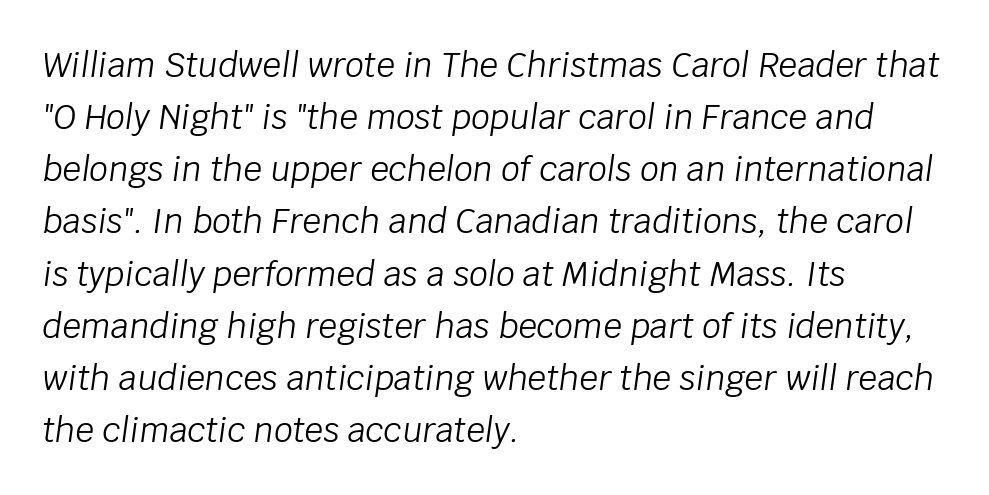
{"italic": "yes", "lean": "right", "slant_degrees": 8, "bold": "no", "weight": "light", "width": "normal", "stroke_contrast": "low", "x_height": "large", "monospaced": "no", "underline": "no", "align": "left", "line_spacing": "normal", "line_spacing_ratio": 1.58, "letter_spacing": "normal", "letter_spacing_em": 0.0, "glyph_px": 33}
